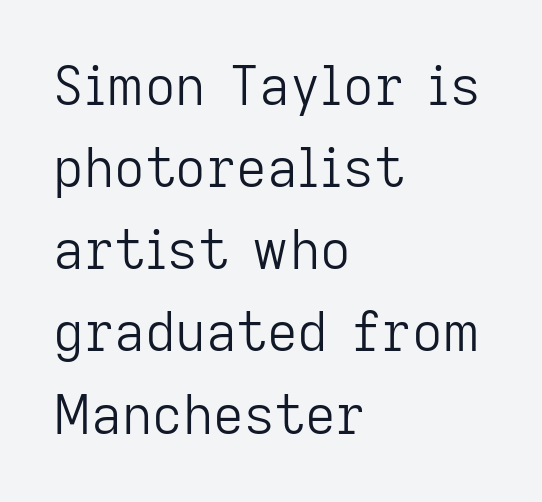
Q: Is the text bold? A: No.
Q: Is the text italic (slanted)? A: No, it is upright.
Q: Is the typeface a serif or a sans-serif typeface? A: Sans-serif.
Q: Is the text underlined? A: No.
Q: How is the paragraph aligned? A: Left-aligned.
Q: Is the spacing between letters normal or unusually wide? A: Normal.
Q: Is the spacing between lines tight, normal or loose? A: Normal.
Q: Width (condensed, normal, or wide)? A: Normal.
Q: Stroke contrast? A: Low.
Q: x-height? A: Medium.
Q: Monospaced? A: No.
